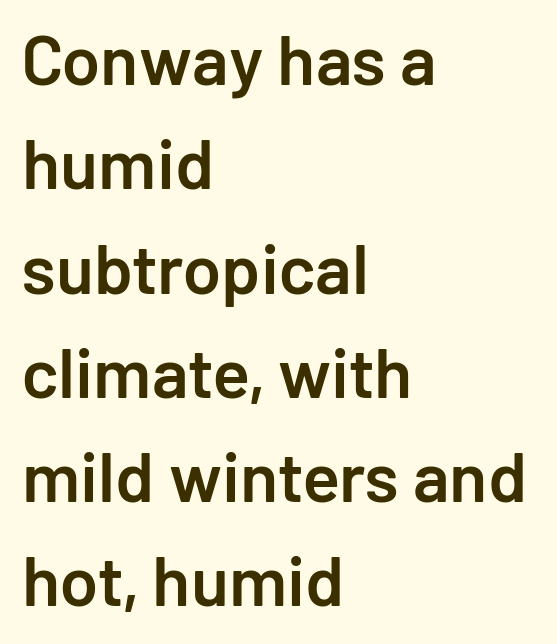
Look at the tracking — it's just the regular setting, nothing added. Every letter is mildly thick-stroked: semibold rather than bold. Varying glyph widths throughout — classic text-font behaviour. The ragged edge is on the right, which tells us the setting is flush left.
